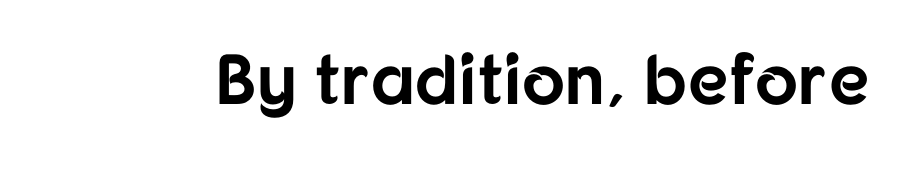
{"serif": "no", "italic": "no", "bold": "yes", "weight": "bold", "width": "normal", "stroke_contrast": "low", "x_height": "medium", "monospaced": "no", "underline": "no", "letter_spacing": "normal", "letter_spacing_em": 0.0, "glyph_px": 71}
